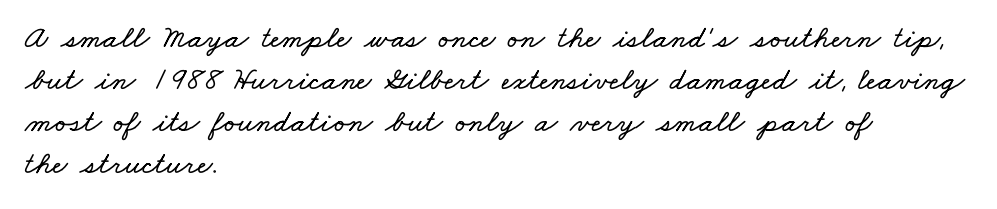
Q: Is the text underlined? A: No.
Q: How is the paragraph aligned? A: Left-aligned.
Q: Is the spacing between letters normal or unusually wide? A: Normal.
Q: Is the spacing between lines tight, normal or loose? A: Normal.
Q: Width (condensed, normal, or wide)? A: Wide.
Q: Stroke contrast? A: Low.
Q: x-height? A: Small.
Q: Monospaced? A: No.
